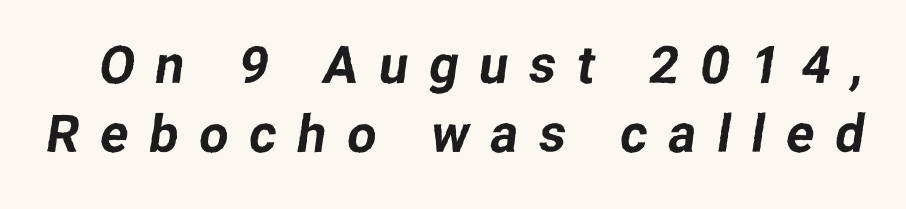
The passage shown is typed in a proportional face where columns would drift. The line-height multiplier appears to be the usual default. The face used here is a sans, in the tradition of grotesques and geometrics. Substantial extra tracking has been applied to these lines. Any mark beneath the type? The region is blank.
